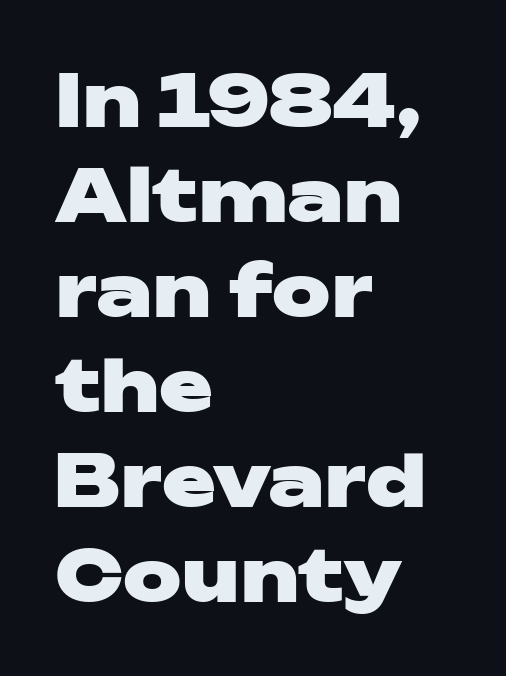
Q: Is the text bold? A: Yes.
Q: Is the text italic (slanted)? A: No, it is upright.
Q: Is the typeface a serif or a sans-serif typeface? A: Sans-serif.
Q: Is the text underlined? A: No.
Q: How is the paragraph aligned? A: Left-aligned.
Q: Is the spacing between letters normal or unusually wide? A: Normal.
Q: Is the spacing between lines tight, normal or loose? A: Normal.
Q: Width (condensed, normal, or wide)? A: Wide.
Q: Stroke contrast? A: Low.
Q: x-height? A: Medium.
Q: Monospaced? A: No.
